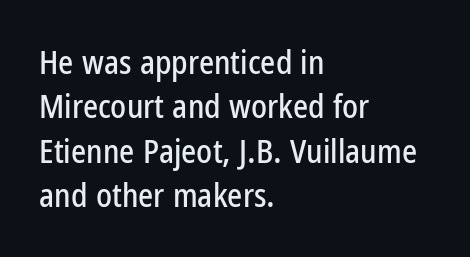
The image shows 32 px condensed sans-serif type, upright; set left-aligned, normal line spacing (1.39x), normal letter spacing, not underlined; low stroke contrast and a medium x-height.
